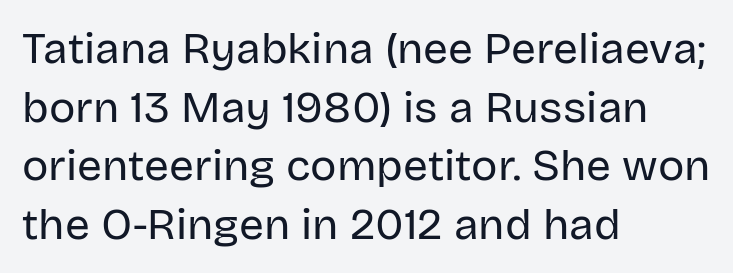
Q: Is the text bold? A: No.
Q: Is the text italic (slanted)? A: No, it is upright.
Q: Is the typeface a serif or a sans-serif typeface? A: Sans-serif.
Q: Is the text underlined? A: No.
Q: How is the paragraph aligned? A: Left-aligned.
Q: Is the spacing between letters normal or unusually wide? A: Normal.
Q: Is the spacing between lines tight, normal or loose? A: Normal.
Q: Width (condensed, normal, or wide)? A: Normal.
Q: Stroke contrast? A: Low.
Q: x-height? A: Large.
Q: Monospaced? A: No.
